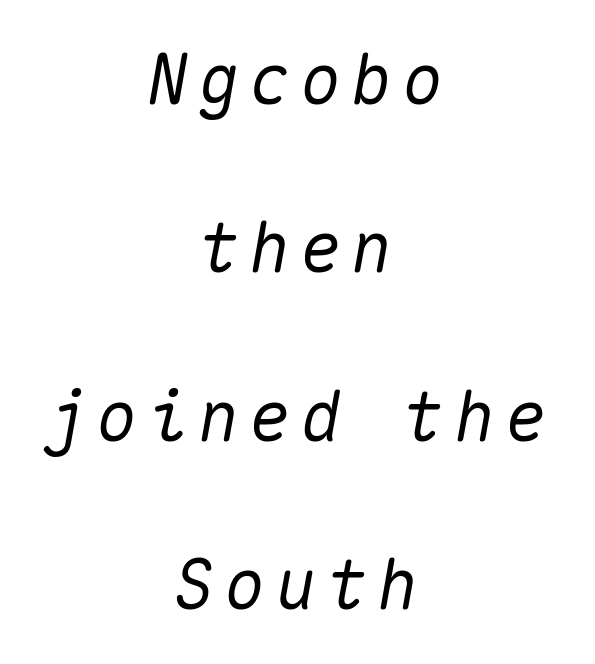
The image shows 69 px text type, italic (leaning right), monospaced; set centered, loose line spacing (2.44x), not underlined; medium stroke contrast and a medium x-height.
